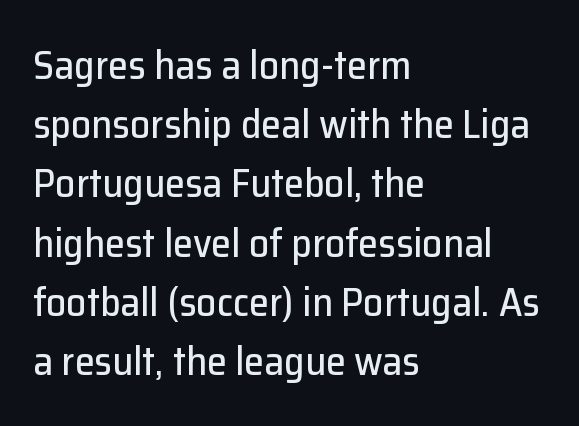
{"serif": "no", "italic": "no", "width": "normal", "stroke_contrast": "low", "x_height": "medium", "monospaced": "no", "underline": "no", "align": "left", "line_spacing": "normal", "line_spacing_ratio": 1.48, "letter_spacing": "normal", "letter_spacing_em": 0.0, "glyph_px": 40}
